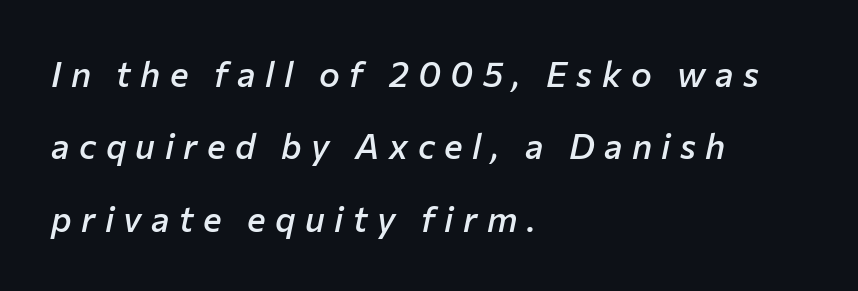
Compared with a centered layout, this one pins lines to the left instead. Tracking here is generous; glyphs stand well apart from one another. Emphasis by weight is partial: semibold. Here the designer chose a conventional face with non-uniform glyph widths. The space between consecutive lines is lavish. The strip under each line holds only bare page.
